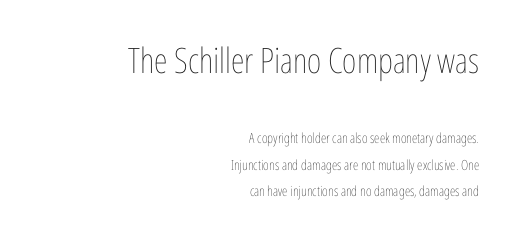
Honestly, there is no underline to notice here at all. Tracking here is standard; glyphs follow each other at the usual distance. This is not heavy type; no bold has been used. The rendering uses natural spacing where letterforms have individual widths.
